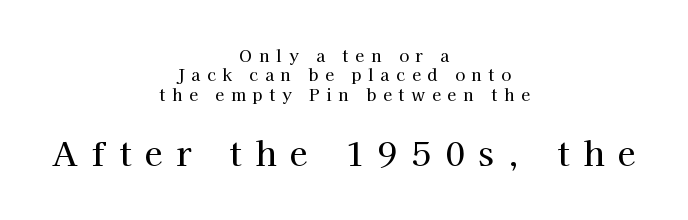
The image shows 33 px serif type, upright; set centered, line spacing 1.21x, unusually wide letter spacing (+0.43 em), not underlined; the second (bottom) block is 2.06x larger; high stroke contrast and a medium x-height.
